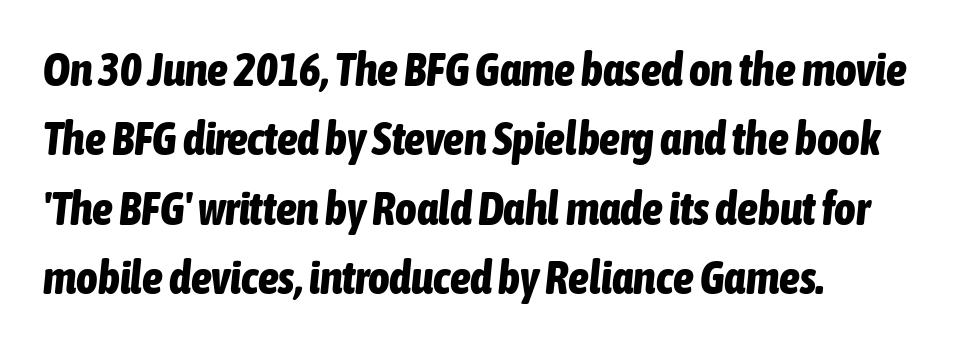
The image shows 46 px bold, condensed type, italic (leaning right); set left-aligned, normal line spacing (1.51x), normal letter spacing, not underlined; low stroke contrast and a medium x-height.
